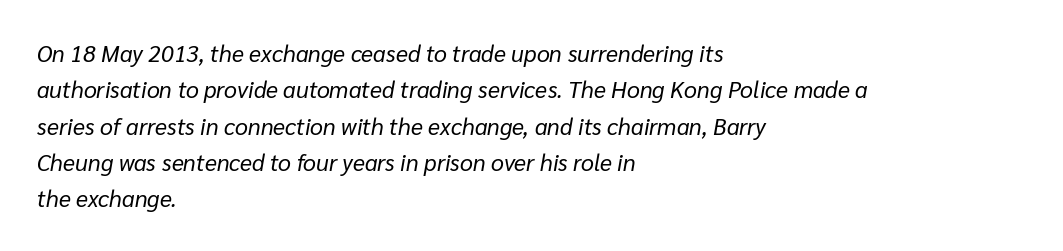
The space directly below the letters is spotless. The vertical gap from one line to the next is medium. Every row of glyphs begins at an identical x-position on the left. The gaps between neighbouring characters are ordinary and unremarkable. The font is comparable to plain body text, perhaps lighter.
